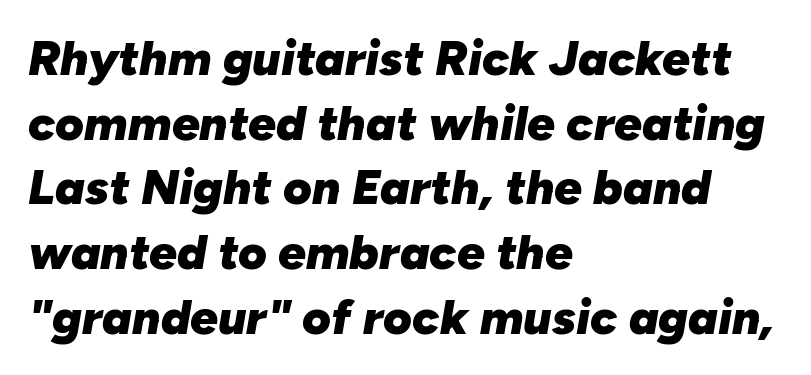
The image shows 49 px heavy type, italic (leaning right); set left-aligned, normal line spacing (1.32x), normal letter spacing, not underlined; low stroke contrast and a medium x-height.
